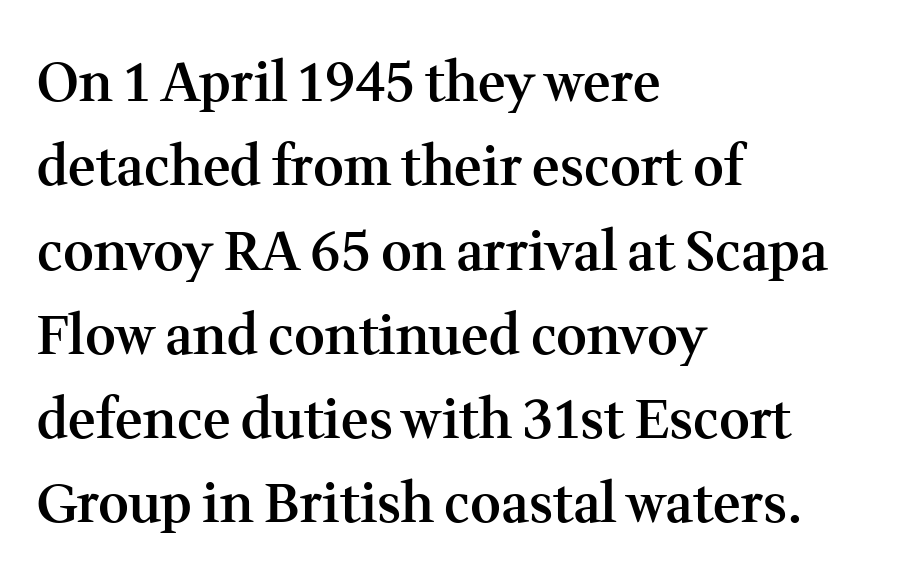
Quick note: interline space is typical. Little horizontal feet cap the strokes, marking this as serif type. Tall strokes in this sample are plumb rather than angled. The gaps between neighbouring characters are ordinary and unremarkable.
